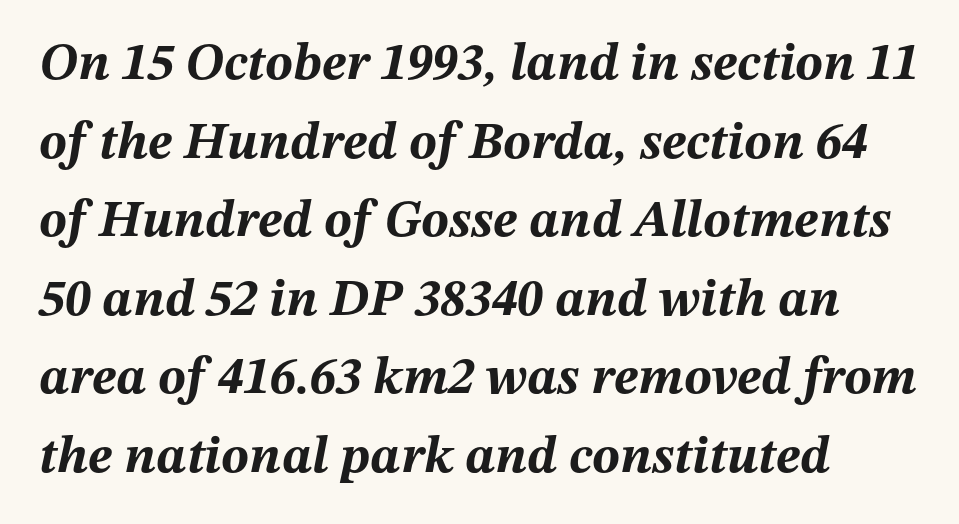
Q: Is the text bold? A: Yes.
Q: Is the text italic (slanted)? A: Yes, it leans right by about 12 degrees.
Q: Is the text underlined? A: No.
Q: How is the paragraph aligned? A: Left-aligned.
Q: Is the spacing between letters normal or unusually wide? A: Normal.
Q: Is the spacing between lines tight, normal or loose? A: Normal.
Q: Width (condensed, normal, or wide)? A: Normal.
Q: Stroke contrast? A: Medium.
Q: x-height? A: Medium.
Q: Monospaced? A: No.
